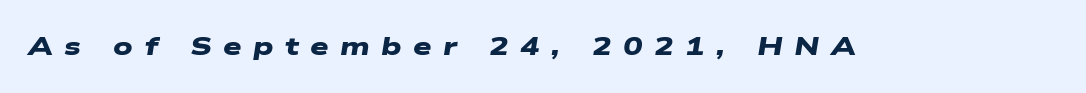
This is heavy type, rendered in bold. Underline: absent. The letterforms stand isolated, each surrounded by extra space.
